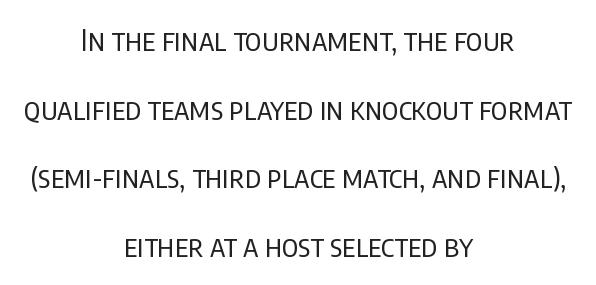
Each row of text sits above clean, open space. Honestly, the letter spacing is just normal — you wouldn't notice it. A typesetter would mark this as roman, not italic. Summary of vertical rhythm: relaxed, with wide interline spacing. Looks like regular typesetting: each glyph gets only the width it needs.
